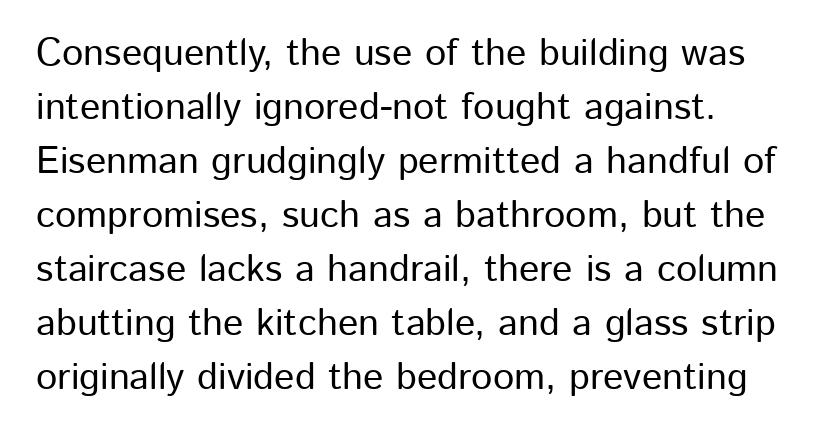
The image shows 38 px sans-serif type, upright; set left-aligned, normal line spacing (1.42x), normal letter spacing, not underlined; low stroke contrast and a medium x-height.
